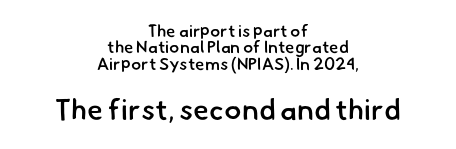
The image shows 29 px semibold sans-serif type; set centered, tight line spacing (0.97x), normal letter spacing, not underlined; the second (bottom) block is 1.71x larger; low stroke contrast and a small x-height.
